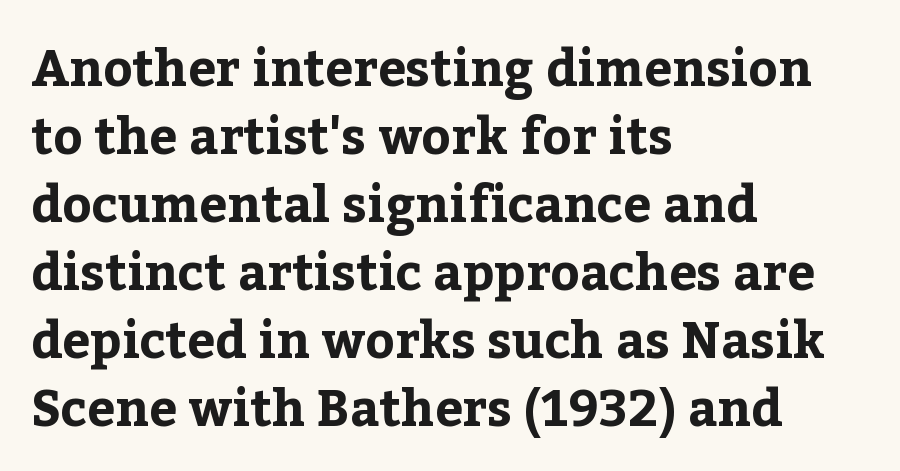
Does the type have serifs? Yes, each stem ends in a small foot. Is there much room between lines? A standard amount, neither cramped nor airy. The horizontal fit of the characters is conventional and even. The passage shown is not underscored anywhere. Do the letters lean? They stand straight.
